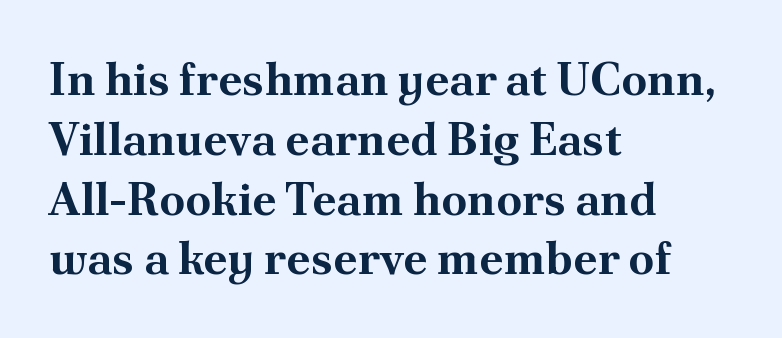
Q: Is the text bold? A: Yes.
Q: Is the text italic (slanted)? A: No, it is upright.
Q: Is the typeface a serif or a sans-serif typeface? A: Serif.
Q: Is the text underlined? A: No.
Q: How is the paragraph aligned? A: Left-aligned.
Q: Is the spacing between letters normal or unusually wide? A: Normal.
Q: Is the spacing between lines tight, normal or loose? A: Normal.
Q: Width (condensed, normal, or wide)? A: Normal.
Q: Stroke contrast? A: Medium.
Q: x-height? A: Small.
Q: Monospaced? A: No.
